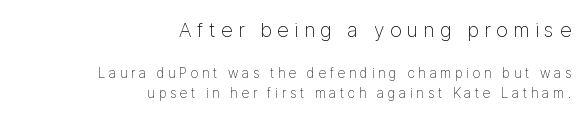
Q: Is the text bold? A: No.
Q: Is the text italic (slanted)? A: No, it is upright.
Q: Is the text underlined? A: No.
Q: How is the paragraph aligned? A: Right-aligned.
Q: Is the spacing between letters normal or unusually wide? A: Unusually wide.
Q: Is the spacing between lines tight, normal or loose? A: Normal.
Q: Which block of text is set in a larger size, the first (top) or the second (bottom)? A: The first (top) one.
